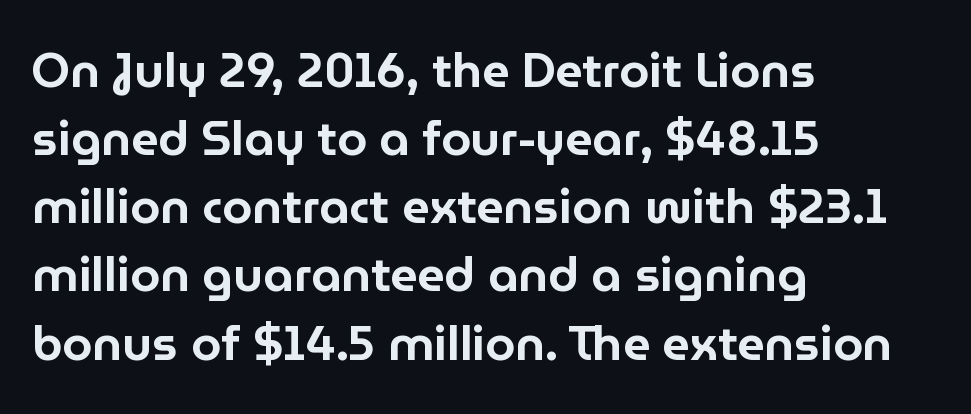
Q: Is the text italic (slanted)? A: No, it is upright.
Q: Is the typeface a serif or a sans-serif typeface? A: Sans-serif.
Q: Is the text underlined? A: No.
Q: How is the paragraph aligned? A: Left-aligned.
Q: Is the spacing between letters normal or unusually wide? A: Normal.
Q: Is the spacing between lines tight, normal or loose? A: Normal.
Q: Width (condensed, normal, or wide)? A: Normal.
Q: Stroke contrast? A: Low.
Q: x-height? A: Medium.
Q: Monospaced? A: No.
